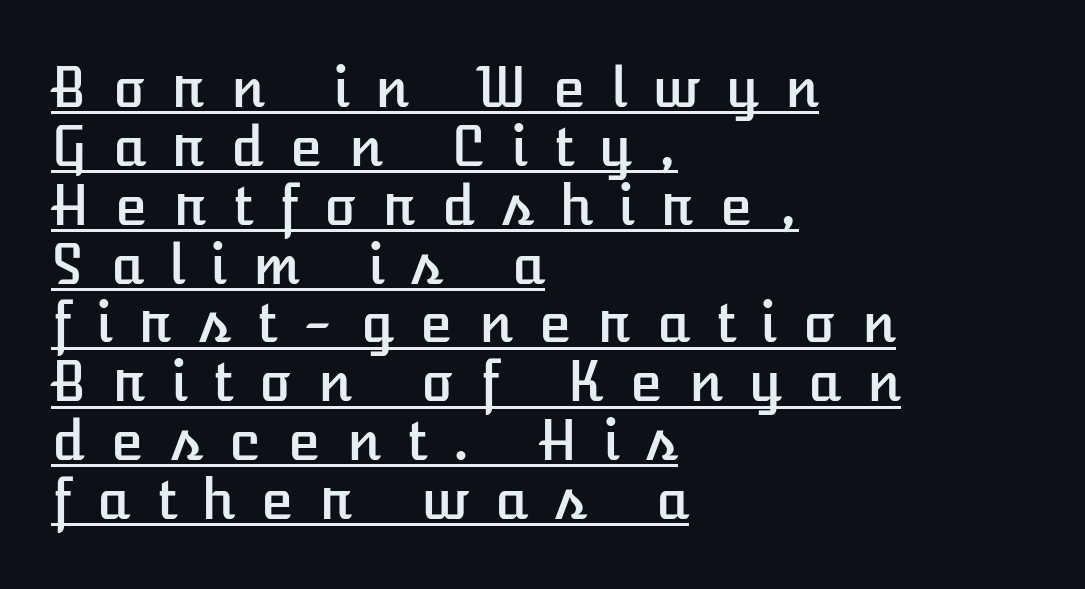
The image shows 54 px text type, upright; set left-aligned, tight line spacing (1.09x), unusually wide letter spacing (+0.47 em), underlined; low stroke contrast and a medium x-height.
